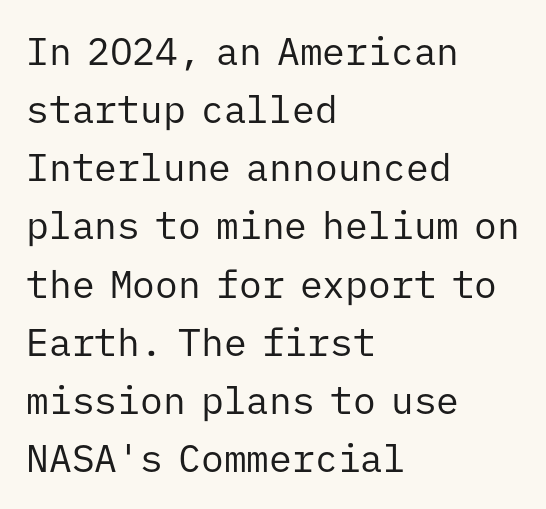
Standard letterfit; no display-style spreading of the glyphs. Whoever set this chose a conventional vertical rhythm. Ink coverage per letter is moderate at most. Note the uniform advance width — an 'i' takes as much space as an 'm'. Leftover space on each line is placed entirely after the last word. The characters display no serif detailing; their extremities are plain.
